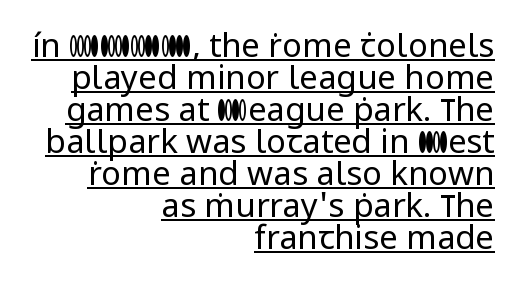
The image shows 33 px regular-weight sans-serif type, upright; set right-aligned, tight line spacing (0.97x), normal letter spacing, underlined; low stroke contrast and a medium x-height.
